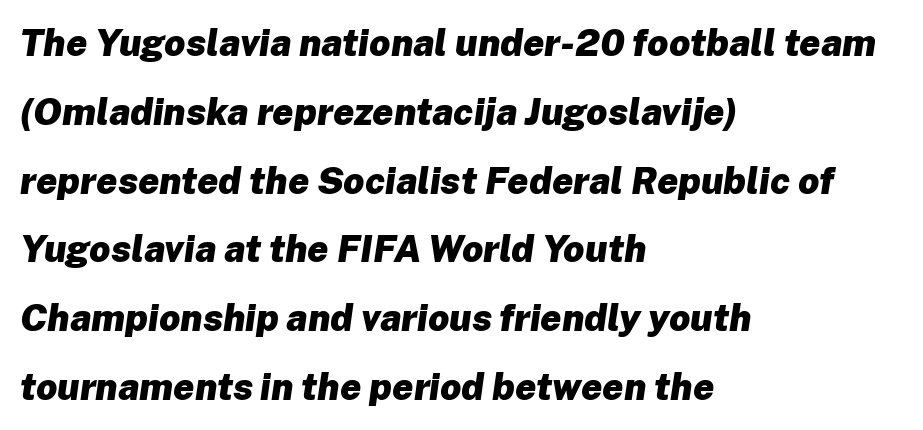
Q: Is the text bold? A: Yes.
Q: Is the text italic (slanted)? A: Yes, it leans right by about 8 degrees.
Q: Is the text underlined? A: No.
Q: How is the paragraph aligned? A: Left-aligned.
Q: Is the spacing between letters normal or unusually wide? A: Normal.
Q: Width (condensed, normal, or wide)? A: Normal.
Q: Stroke contrast? A: Low.
Q: x-height? A: Medium.
Q: Monospaced? A: No.
